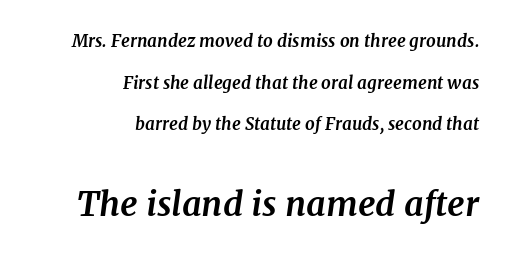
{"serif": "yes", "italic": "yes", "lean": "right", "slant_degrees": 7, "bold": "yes", "weight": "bold", "width": "normal", "stroke_contrast": "medium", "x_height": "medium", "monospaced": "no", "underline": "no", "align": "right", "line_spacing": "loose", "line_spacing_ratio": 2.45, "letter_spacing": "normal", "letter_spacing_em": 0.0, "larger_block": "second", "size_ratio": 2.0, "glyph_px": 34}
